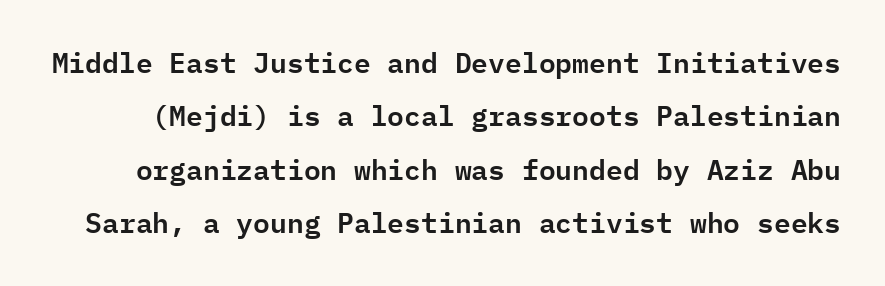
Unlike italic type, these characters show no tilt at all. Do the characters align in a grid? Yes, the font is monospaced. The glyphs in this specimen are sans serif. Standard letterfit; no display-style spreading of the glyphs.
